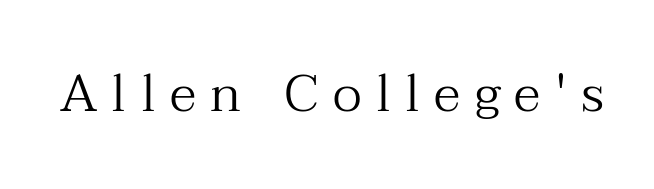
Q: Is the text bold? A: No.
Q: Is the text italic (slanted)? A: No, it is upright.
Q: Is the typeface a serif or a sans-serif typeface? A: Serif.
Q: Is the text underlined? A: No.
Q: Is the spacing between letters normal or unusually wide? A: Unusually wide.
Q: Width (condensed, normal, or wide)? A: Normal.
Q: Stroke contrast? A: Medium.
Q: x-height? A: Medium.
Q: Monospaced? A: No.
